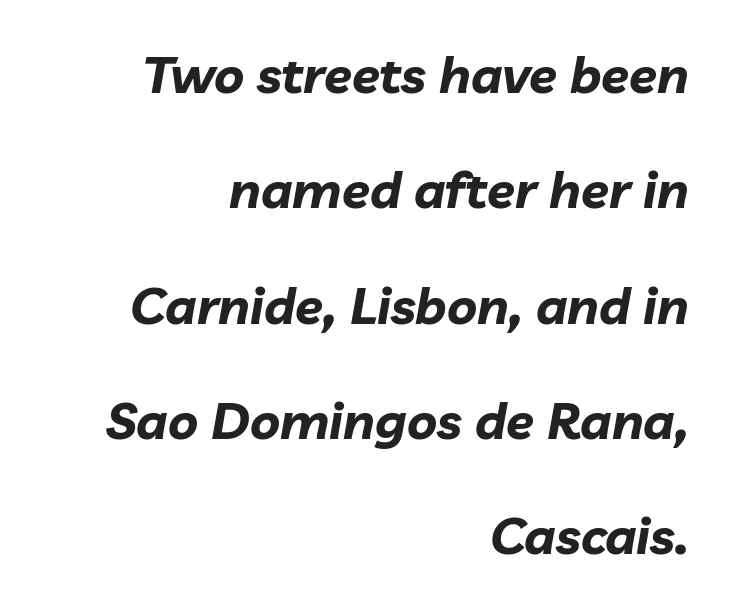
The image shows 51 px bold type, italic (leaning right); set right-aligned, loose line spacing (2.26x), normal letter spacing, not underlined; low stroke contrast and a medium x-height.
